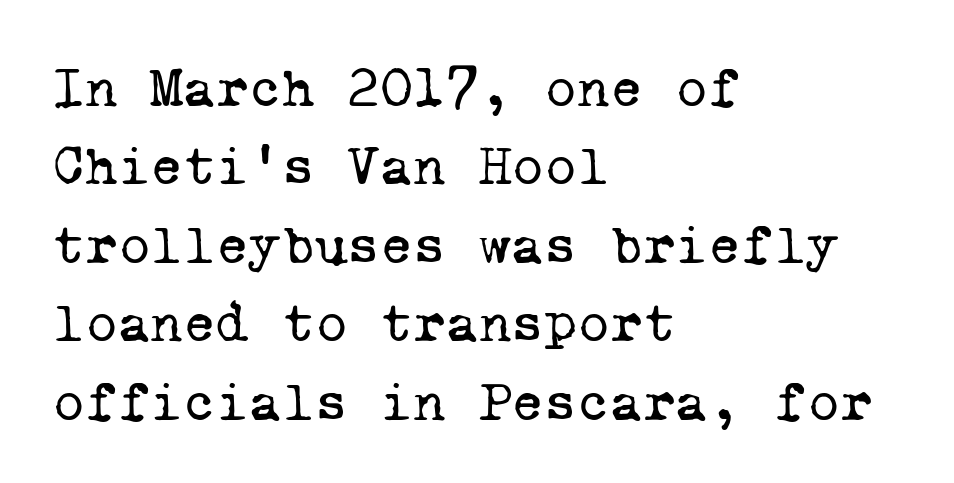
Q: Is the text bold? A: No.
Q: Is the typeface a serif or a sans-serif typeface? A: Serif.
Q: Is the text underlined? A: No.
Q: How is the paragraph aligned? A: Left-aligned.
Q: Is the spacing between letters normal or unusually wide? A: Normal.
Q: Is the spacing between lines tight, normal or loose? A: Normal.
Q: Width (condensed, normal, or wide)? A: Normal.
Q: Stroke contrast? A: Low.
Q: x-height? A: Medium.
Q: Monospaced? A: Yes.
